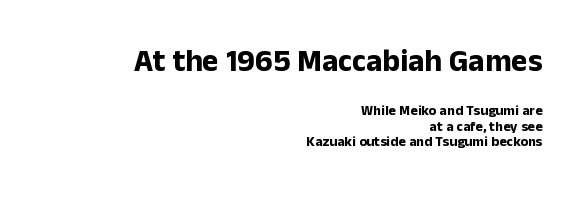
The image shows 31 px bold sans-serif type, upright; set right-aligned, tight line spacing (1.11x), normal letter spacing, not underlined; the first (top) block is 2.21x larger; low stroke contrast and a medium x-height.
